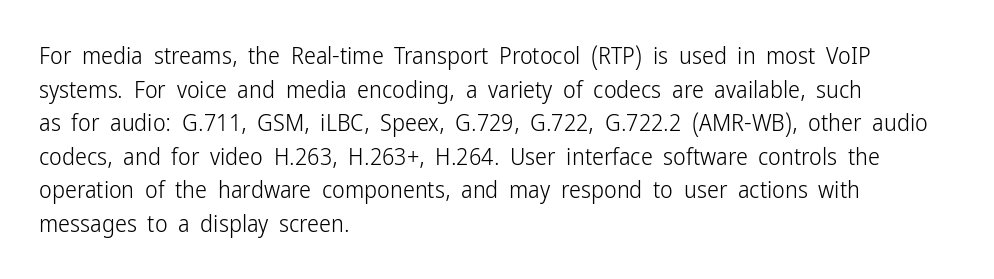
Does the copy run flush right? No — it runs flush left. Does extra space separate the letters? No, they use regular spacing. The letters look calm and open, with moderate or lighter stems. Beneath every word, the page is bare. Normally led — the rows are evenly, conventionally spaced.
